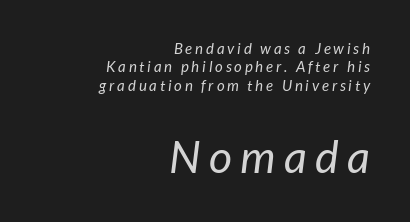
Q: Is the text bold? A: No.
Q: Is the typeface a serif or a sans-serif typeface? A: Sans-serif.
Q: Is the text underlined? A: No.
Q: How is the paragraph aligned? A: Right-aligned.
Q: Which block of text is set in a larger size, the first (top) or the second (bottom)? A: The second (bottom) one.
Q: Width (condensed, normal, or wide)? A: Normal.
Q: Stroke contrast? A: Low.
Q: x-height? A: Medium.
Q: Monospaced? A: No.
